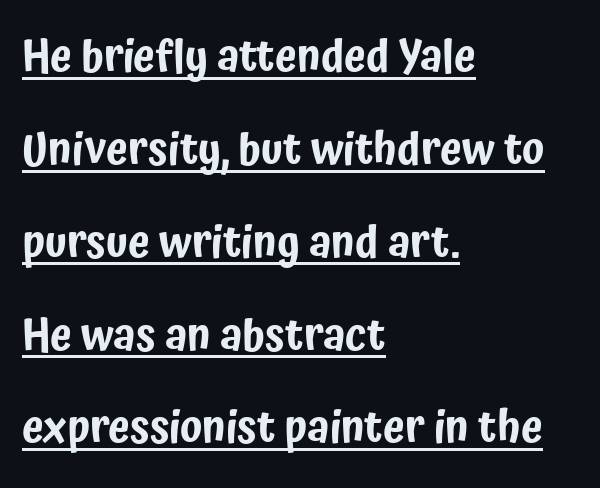
{"serif": "no", "italic": "no", "width": "condensed", "stroke_contrast": "low", "x_height": "medium", "monospaced": "no", "underline": "yes", "align": "left", "line_spacing": "loose", "line_spacing_ratio": 2.11, "letter_spacing": "normal", "letter_spacing_em": 0.0, "glyph_px": 44}
